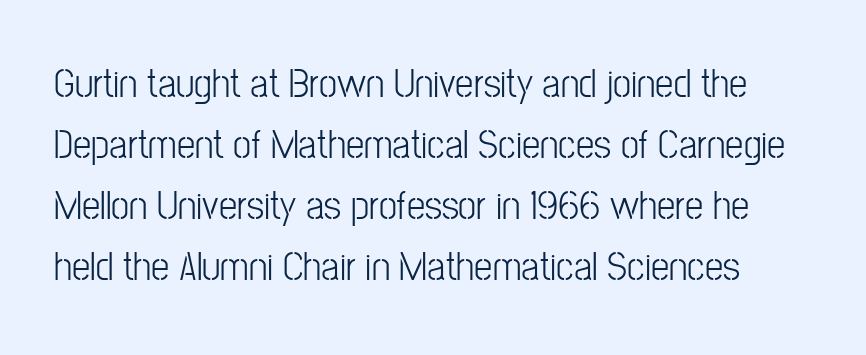
Upright lettering throughout. Quick note: interline space is typical. The face used here is a sans, in the tradition of grotesques and geometrics. Has an underline been added? It has not. Think of a printed novel: that variable character pitch is what you see here. The face used here is rendered with its standard letterfit.
